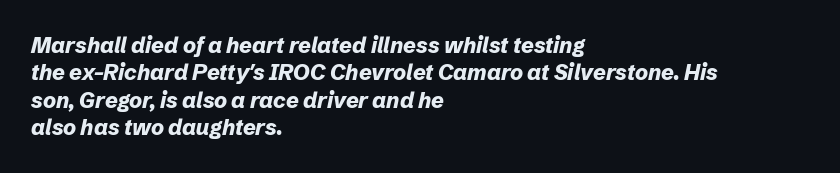
The image shows 22 px bold type, italic (leaning right); set left-aligned, normal line spacing (1.25x), normal letter spacing, not underlined.
